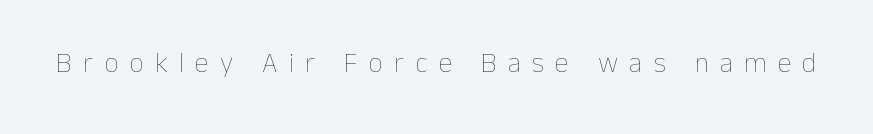
{"italic": "no", "bold": "no", "weight": "thin", "width": "normal", "stroke_contrast": "low", "x_height": "medium", "monospaced": "no", "underline": "no", "letter_spacing": "wide", "letter_spacing_em": 0.4, "glyph_px": 28}
